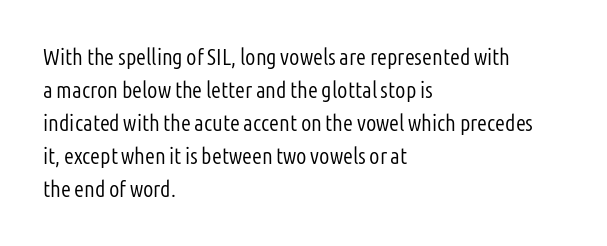
{"italic": "no", "bold": "no", "underline": "no", "align": "left", "line_spacing": "normal", "line_spacing_ratio": 1.43, "letter_spacing": "normal", "letter_spacing_em": 0.0, "glyph_px": 23}
